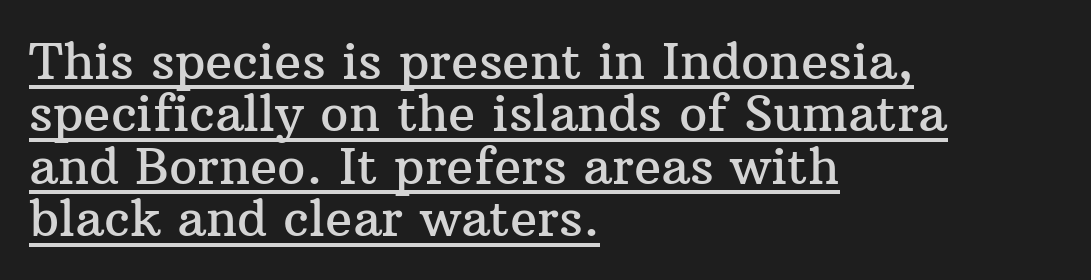
{"serif": "yes", "italic": "no", "width": "normal", "stroke_contrast": "medium", "x_height": "medium", "monospaced": "no", "underline": "yes", "align": "left", "line_spacing": "tight", "line_spacing_ratio": 1.05, "letter_spacing": "normal", "letter_spacing_em": 0.0, "glyph_px": 50}
